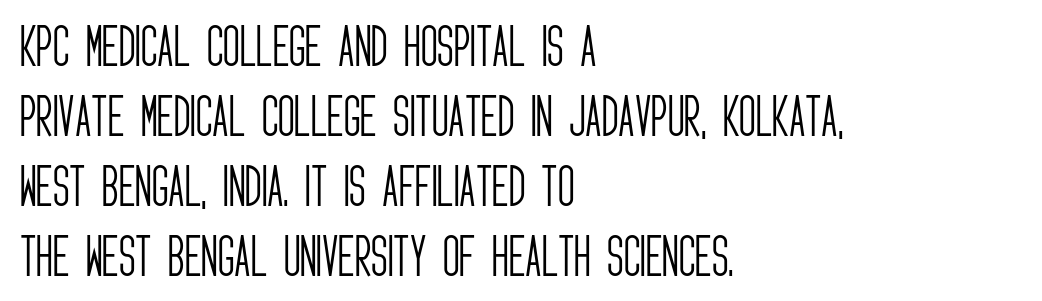
Q: Is the text bold? A: No.
Q: Is the text italic (slanted)? A: No, it is upright.
Q: Is the typeface a serif or a sans-serif typeface? A: Sans-serif.
Q: Is the text underlined? A: No.
Q: How is the paragraph aligned? A: Left-aligned.
Q: Is the spacing between letters normal or unusually wide? A: Normal.
Q: Is the spacing between lines tight, normal or loose? A: Normal.
Q: Width (condensed, normal, or wide)? A: Condensed.
Q: Stroke contrast? A: Low.
Q: x-height? A: Large.
Q: Monospaced? A: No.
